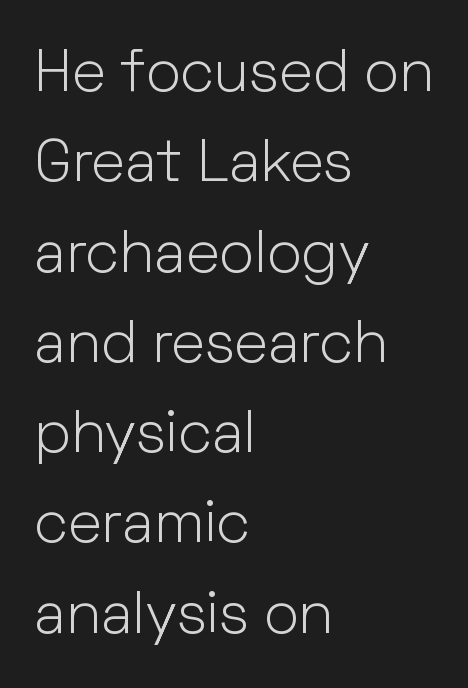
{"serif": "no", "italic": "no", "bold": "no", "weight": "light", "width": "normal", "stroke_contrast": "low", "x_height": "medium", "monospaced": "no", "underline": "no", "align": "left", "line_spacing": "normal", "line_spacing_ratio": 1.53, "letter_spacing": "normal", "letter_spacing_em": 0.0, "glyph_px": 59}
